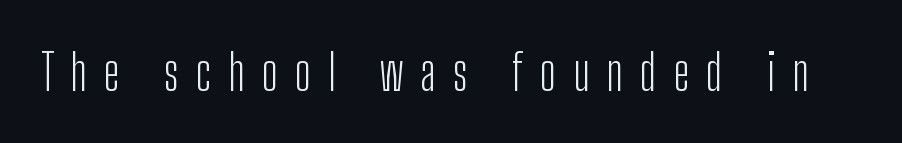
The image shows 50 px light, condensed sans-serif type, upright; set unusually wide letter spacing (+0.34 em), not underlined; low stroke contrast and a medium x-height.
